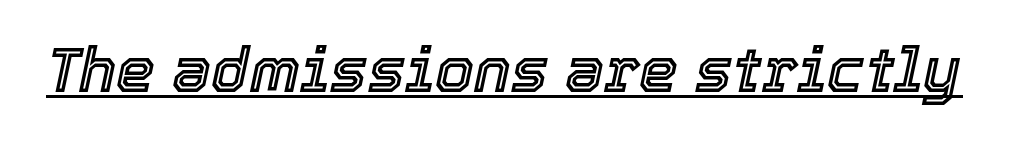
{"italic": "yes", "lean": "right", "slant_degrees": 12, "width": "normal", "x_height": "medium", "monospaced": "no", "underline": "yes", "letter_spacing": "normal", "letter_spacing_em": 0.0, "glyph_px": 62}
